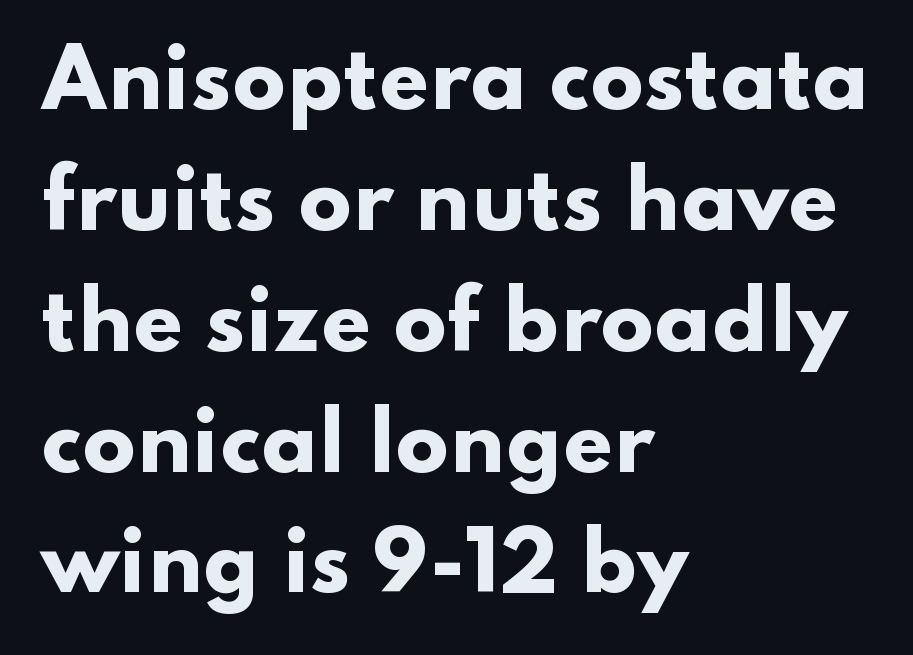
The leading is moderate, giving the passage an even texture. These lines carry a lot of weight — the face is fully bold. The string is rendered with underlining switched off. Characters remain perfectly vertical along every line. Looks like regular typesetting: each glyph gets only the width it needs. Inter-character spacing is left at the font's built-in metrics.
